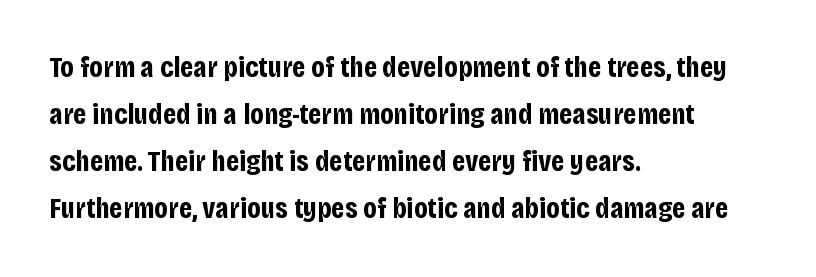
Varying glyph widths throughout — classic text-font behaviour. Words appear dense and cohesive because spacing is normal. Regarding serifs, this sample does without them. Unmarked baselines from the first word to the last. The rendering anchors every line to the left-hand side. Upright lettering throughout.
